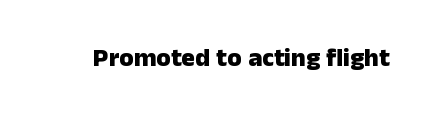
The image shows 26 px bold type, upright; set normal letter spacing, not underlined.
